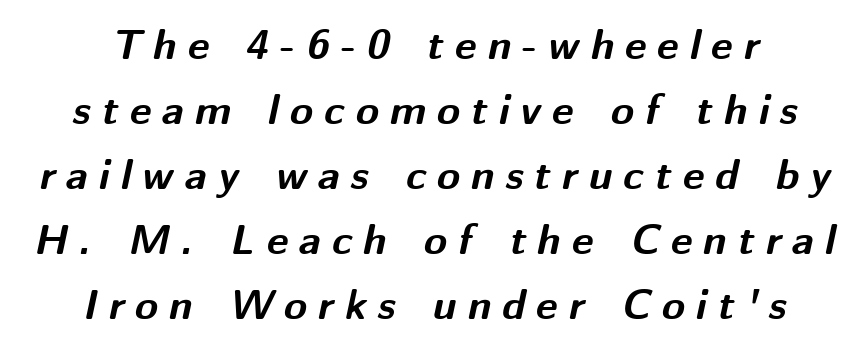
The image shows 42 px bold type, italic (leaning right); set centered, normal line spacing (1.55x), unusually wide letter spacing (+0.26 em), not underlined; medium stroke contrast and a medium x-height.
